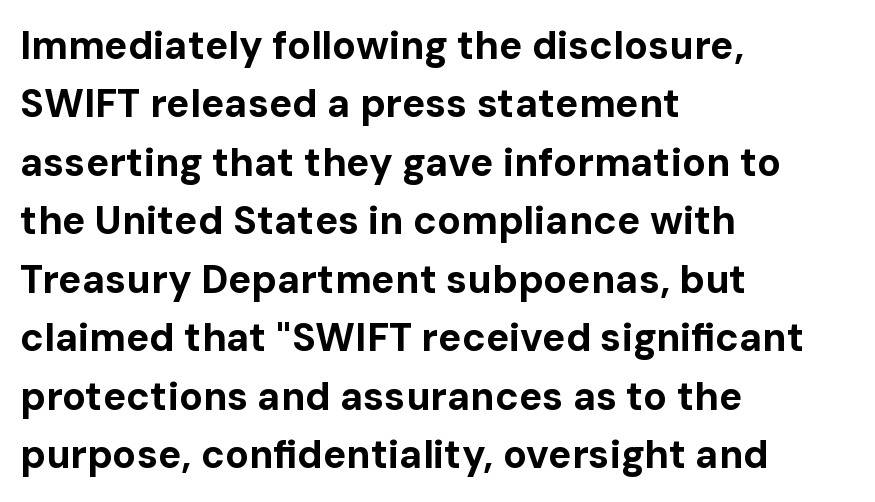
In terms of leading, this rendering sits right in the middle. The type sits square on the baseline with zero lean. A sans-serif font was chosen for this passage. Teacher's note: observe the even left margin — that is flush-left alignment. This sample uses plain, unmodified letter spacing. This sample has the flowing, uneven cadence of proportional lettering.
